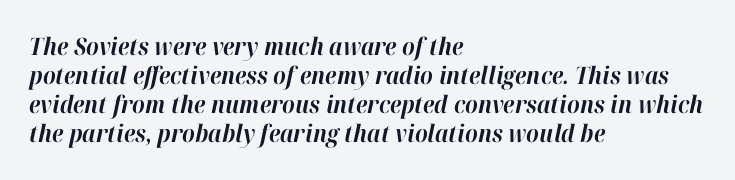
There is no visible air inserted between adjacent glyphs. Teacher's note: observe the even left margin — that is flush-left alignment. Is the type slanted? Yes — the strokes lean at a clear angle. Caption: bold face, heavy strokes.
